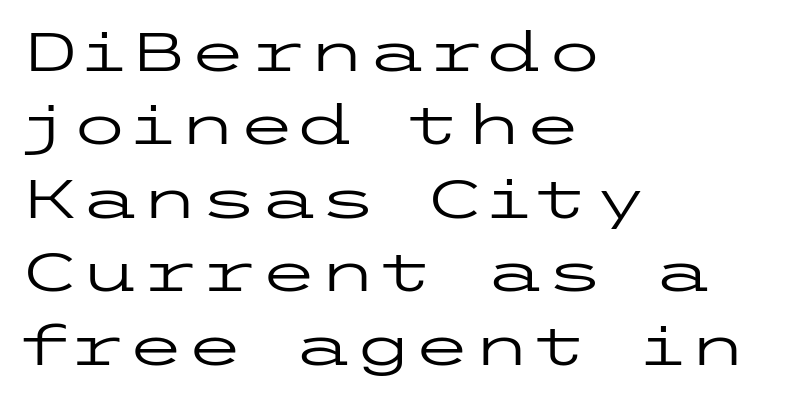
The image shows 54 px regular-weight, wide sans-serif type, upright; set left-aligned, normal line spacing (1.36x), normal letter spacing, not underlined; low stroke contrast and a medium x-height.
